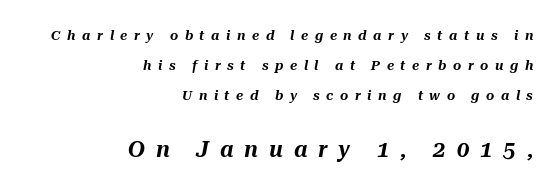
{"italic": "yes", "lean": "right", "slant_degrees": 10, "underline": "no", "align": "right", "line_spacing": "loose", "line_spacing_ratio": 2.14, "letter_spacing": "wide", "letter_spacing_em": 0.47, "larger_block": "second", "size_ratio": 1.64, "glyph_px": 23}
